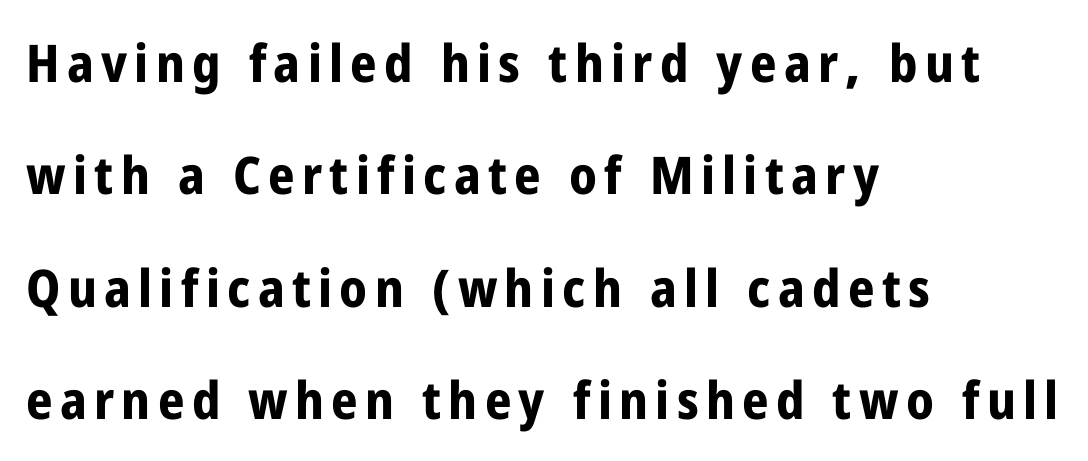
{"serif": "no", "italic": "no", "bold": "yes", "weight": "bold", "width": "condensed", "stroke_contrast": "low", "x_height": "medium", "monospaced": "no", "underline": "no", "align": "left", "line_spacing": "loose", "line_spacing_ratio": 2.16, "glyph_px": 52}
